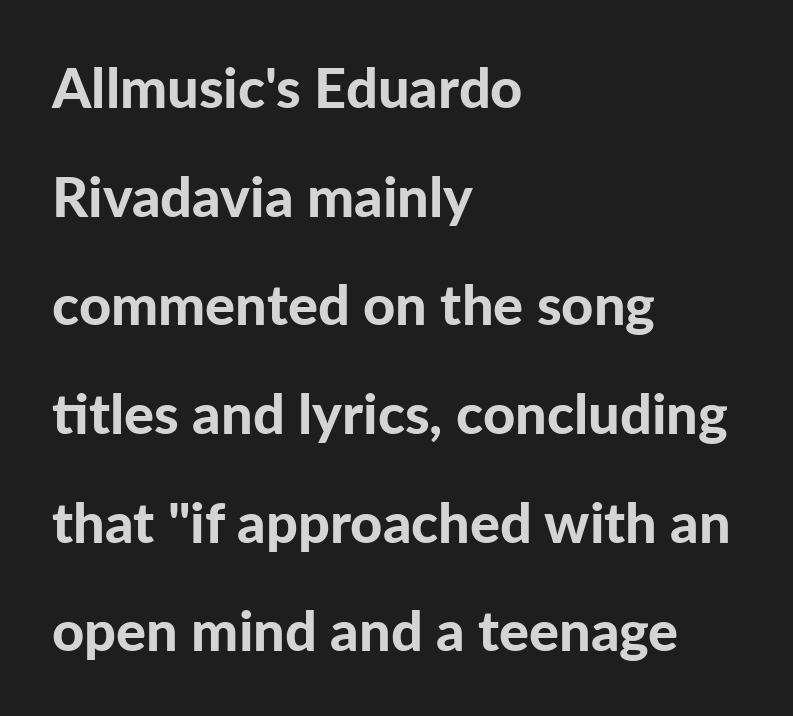
The image shows 56 px bold sans-serif type, upright; set left-aligned, loose line spacing (1.94x), normal letter spacing, not underlined; low stroke contrast and a medium x-height.
